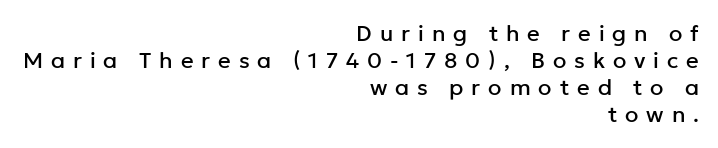
The axis of the letterforms is exactly vertical. Quick note: underline off. The letters are spread apart with noticeably loose tracking. These lines stack with their right ends in a neat column.
